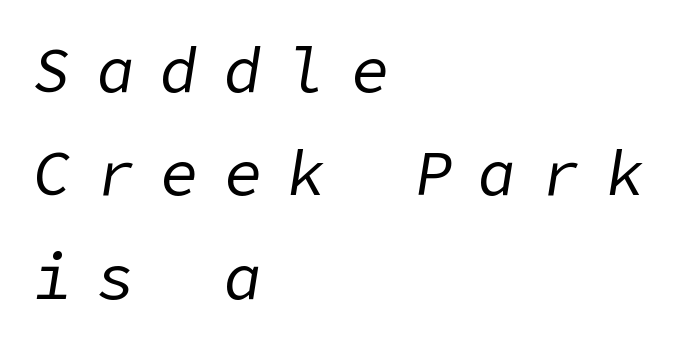
The image shows 63 px regular-weight type, italic (leaning right); set left-aligned, normal line spacing (1.64x), unusually wide letter spacing (+0.41 em), not underlined; low stroke contrast and a medium x-height.
